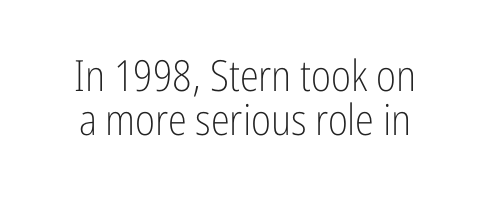
Observe the absence of serifs on each vertical stroke in this sample. Style check: upright. Ink coverage per letter is moderate at most. Glance below the letters and you will spot only blank space. These lines keep a tight, regular rhythm from letter to letter.
